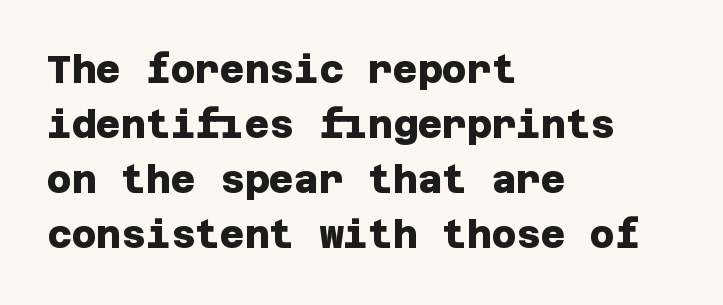
Q: Is the text bold? A: Yes.
Q: Is the typeface a serif or a sans-serif typeface? A: Sans-serif.
Q: Is the text underlined? A: No.
Q: How is the paragraph aligned? A: Left-aligned.
Q: Is the spacing between letters normal or unusually wide? A: Normal.
Q: Is the spacing between lines tight, normal or loose? A: Normal.
Q: Width (condensed, normal, or wide)? A: Normal.
Q: Stroke contrast? A: Low.
Q: x-height? A: Large.
